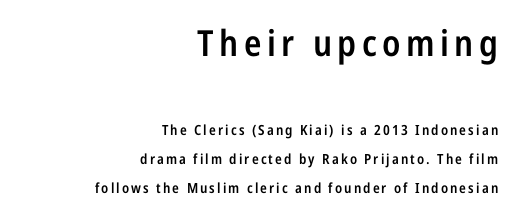
Q: Is the text bold? A: Semi-bold.
Q: Is the text italic (slanted)? A: No, it is upright.
Q: Is the typeface a serif or a sans-serif typeface? A: Sans-serif.
Q: Is the text underlined? A: No.
Q: How is the paragraph aligned? A: Right-aligned.
Q: Is the spacing between lines tight, normal or loose? A: Loose.
Q: Which block of text is set in a larger size, the first (top) or the second (bottom)? A: The first (top) one.
Q: Width (condensed, normal, or wide)? A: Condensed.
Q: Stroke contrast? A: Low.
Q: x-height? A: Medium.
Q: Monospaced? A: No.
